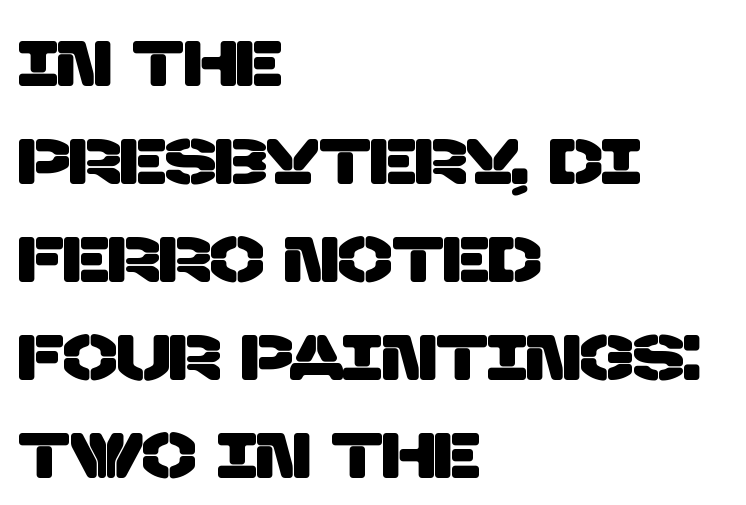
The rendering anchors every line to the left-hand side. Looks like regular typesetting: each glyph gets only the width it needs. No word sits above an underline. Nobody touched the tracking dial on this one. Stroke terminals: plain, sans-serif. Line spacing here is normal.
